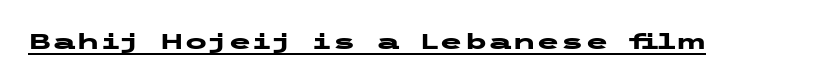
The face used here is rendered with its standard letterfit. These lines were composed using upright roman letters. Strokes here are thick enough to call this a true bold. Is there an underline? Yes — a line sits under the letters.
